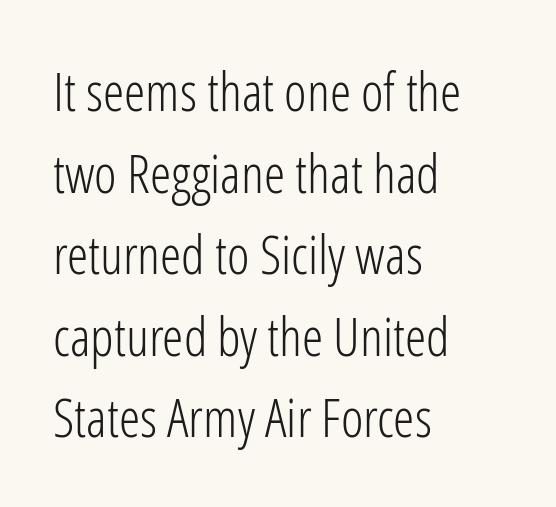
The weight would be labelled regular, book, light, or lighter still. You can tell it's not italic because the verticals are truly vertical. The gap between lines stays unmarked. One glance says typical: line gaps are just what's usual. Letter spacing: default. A typesetter would label this face a sans.
